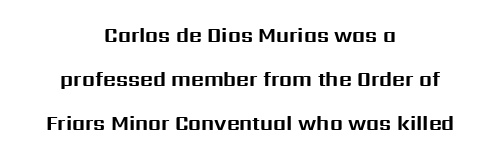
Q: Is the text bold? A: Yes.
Q: Is the text italic (slanted)? A: No, it is upright.
Q: Is the text underlined? A: No.
Q: How is the paragraph aligned? A: Centered.
Q: Is the spacing between letters normal or unusually wide? A: Normal.
Q: Is the spacing between lines tight, normal or loose? A: Loose.
